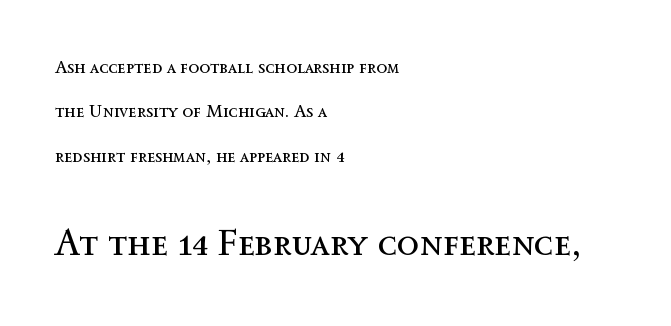
The image shows 37 px regular-weight type, upright; set left-aligned, loose line spacing (2.47x), normal letter spacing, not underlined; the second (bottom) block is 2.06x larger; a medium x-height.
